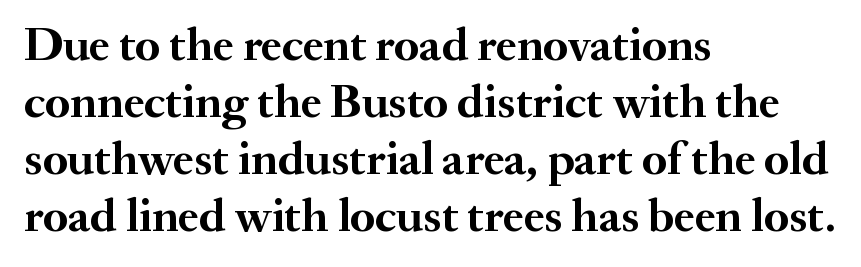
Clear beneath every line of the passage. Here the glyphs are tracked normally, forming tight word shapes. This rendering employs a face with finishing strokes, i.e., a serif. I'd describe the lettering as bold — thick and assertive. Do the letters lean? They stand straight. The setting favours the left margin, as ordinary paragraphs usually do.
